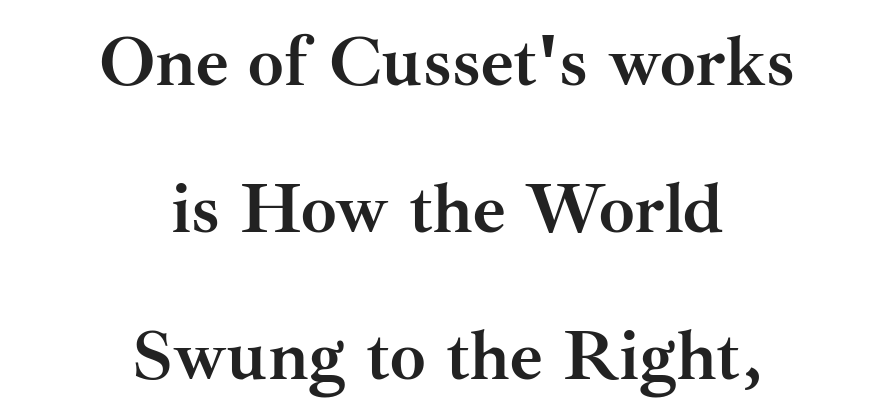
{"serif": "yes", "italic": "no", "bold": "yes", "weight": "semibold", "width": "normal", "stroke_contrast": "medium", "x_height": "small", "monospaced": "no", "underline": "no", "align": "center", "line_spacing": "loose", "line_spacing_ratio": 2.07, "letter_spacing": "normal", "letter_spacing_em": 0.0, "glyph_px": 71}
